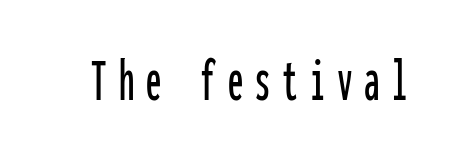
The image shows 62 px condensed sans-serif type, upright, monospaced; set not underlined; low stroke contrast and a medium x-height.
